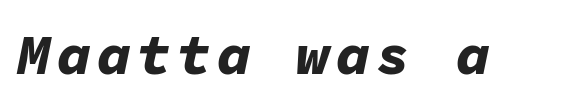
{"italic": "yes", "lean": "right", "slant_degrees": 11, "bold": "yes", "weight": "bold", "width": "normal", "stroke_contrast": "low", "x_height": "medium", "monospaced": "yes", "underline": "no", "glyph_px": 57}
